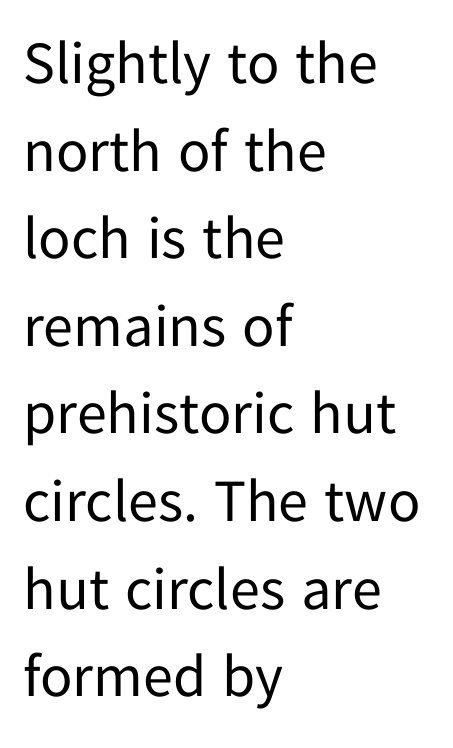
The image shows 60 px regular-weight sans-serif type, upright; set left-aligned, normal line spacing (1.46x), normal letter spacing, not underlined; low stroke contrast and a medium x-height.
